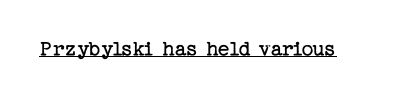
{"italic": "no", "bold": "no", "underline": "yes", "letter_spacing": "normal", "letter_spacing_em": 0.0, "glyph_px": 23}
